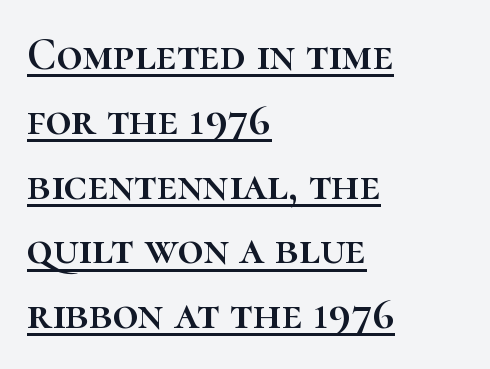
You could call the tracking neutral — neither tight nor loose. The string is rendered with underlining switched on. The passage is arranged the way most books set body copy — flush left. Proportional: the letters do not fall into vertical columns.
